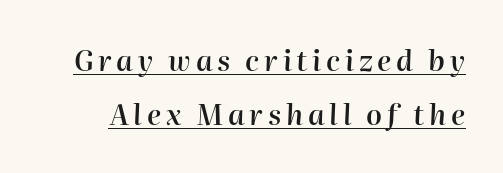
The image shows 28 px semibold type, italic (leaning right); set loose line spacing (1.94x), underlined; high stroke contrast and a medium x-height.
